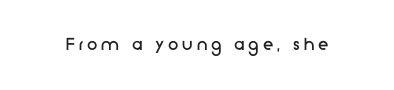
Nope, not italic — everything's standing straight. Weight: regular or lighter. This rendering features lettering with no underline.
